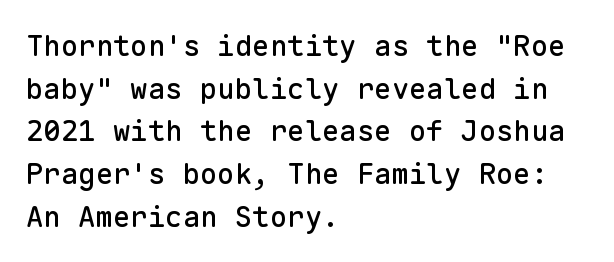
The image shows 29 px sans-serif type, upright, monospaced; set left-aligned, normal line spacing (1.47x), normal letter spacing, not underlined; low stroke contrast and a medium x-height.
